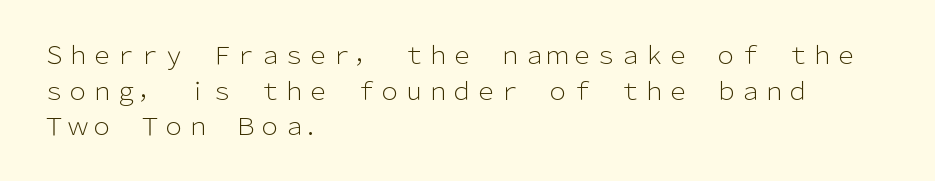
{"italic": "no", "bold": "no", "underline": "no", "align": "left", "line_spacing": "normal", "line_spacing_ratio": 1.48, "letter_spacing": "normal", "letter_spacing_em": 0.0, "glyph_px": 24}
